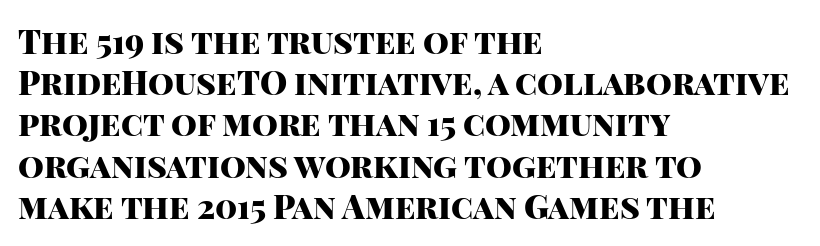
The image shows 33 px heavy sans-serif type, upright; set left-aligned, normal line spacing (1.25x), normal letter spacing, not underlined; high stroke contrast and a large x-height.
